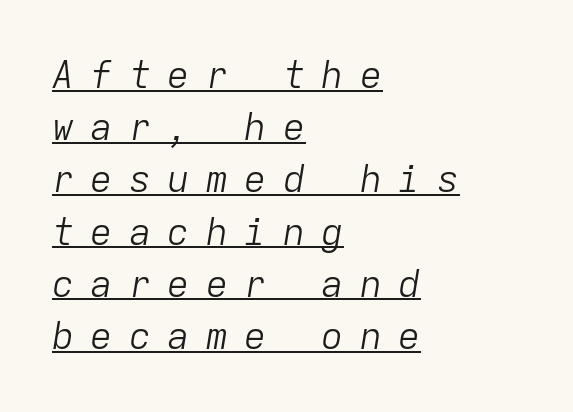
The line-height multiplier appears to be the usual default. An italicized treatment has been applied to the whole sample. In terms of letterspacing, this is a distinctly airy, spread setting. Summary of weight: not heavy and not bold. You could count columns in this text — the font is strictly monospaced. Compared with a centered layout, this one pins lines to the left instead.
